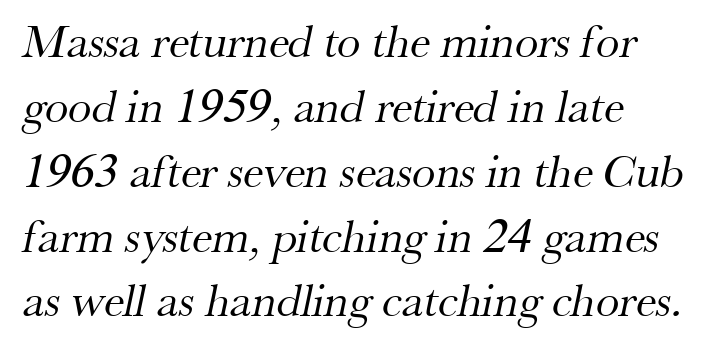
Is the letter spacing exaggerated? No — it looks like the ordinary default. The type family on display is of the serif kind. Underlining? Definitely not there. If you drew a ruler down the left edge, every line would touch it. Is there much room between lines? A standard amount, neither cramped nor airy. A typesetter would call this proportional, since set widths differ per character.
